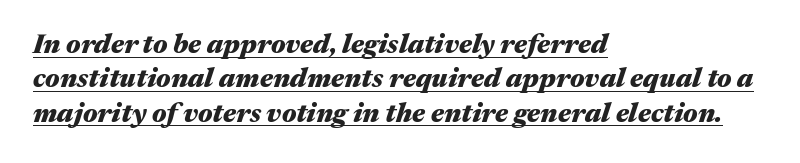
The image shows 27 px bold type, italic (leaning right); set left-aligned, normal line spacing (1.27x), normal letter spacing, underlined.
